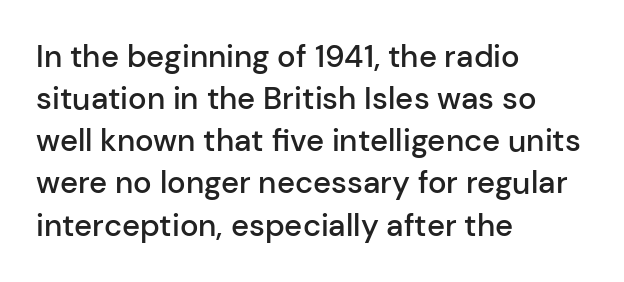
Leading: standard. The letters advance in unequal steps, a hallmark of proportional type. The sample has been set in demibold, a notch under bold. The font family rendered here belongs to the sans-serif group. Nope, not italic — everything's standing straight. Notice how the passage keeps a crisp vertical edge on the left only.
